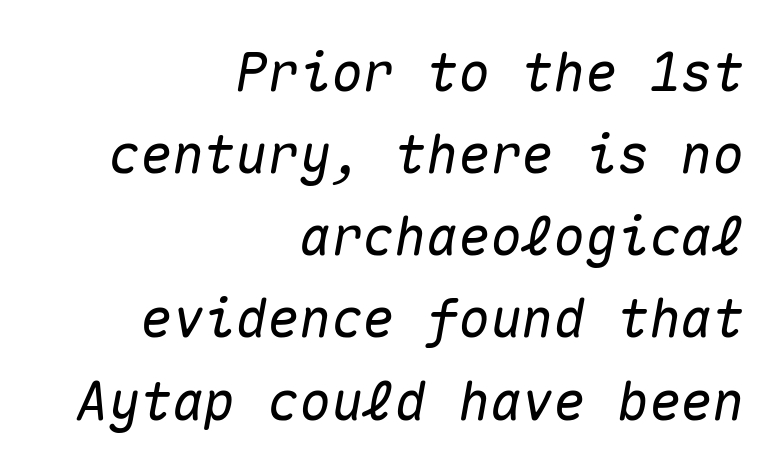
The image shows 53 px text type, italic (leaning right), monospaced; set right-aligned, normal line spacing (1.55x), normal letter spacing, not underlined; medium stroke contrast and a medium x-height.
